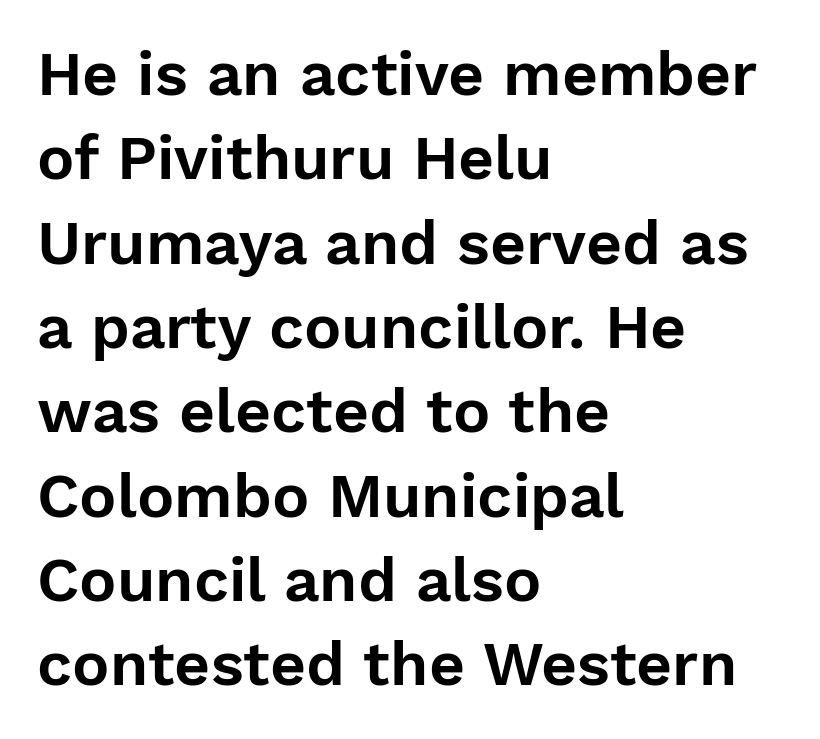
{"serif": "no", "italic": "no", "width": "normal", "stroke_contrast": "low", "x_height": "medium", "monospaced": "no", "underline": "no", "align": "left", "line_spacing": "normal", "line_spacing_ratio": 1.36, "letter_spacing": "normal", "letter_spacing_em": 0.0, "glyph_px": 62}
